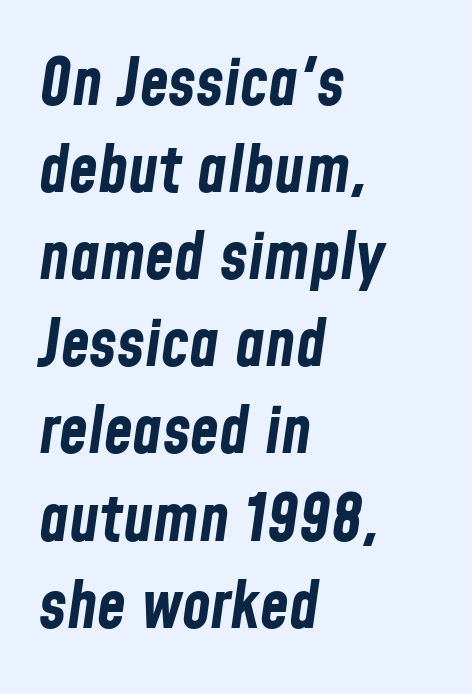
The image shows 66 px bold, condensed type, italic (leaning right); set left-aligned, normal line spacing (1.32x), normal letter spacing, not underlined; low stroke contrast and a medium x-height.
